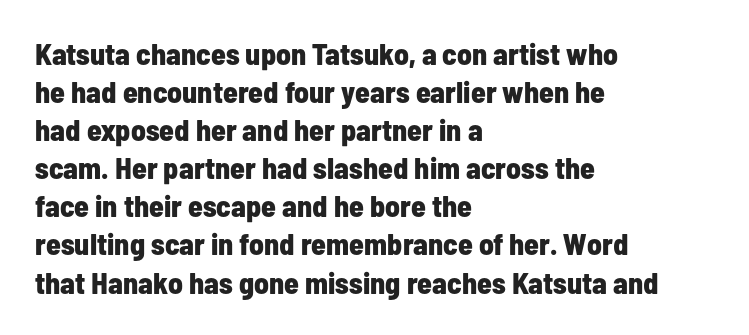
The image shows 30 px bold, condensed sans-serif type, upright; set left-aligned, normal line spacing (1.27x), normal letter spacing, not underlined; low stroke contrast and a medium x-height.
